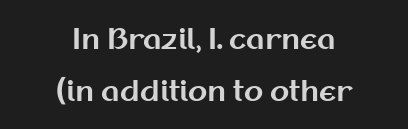
The passage shown is typed in a proportional face where columns would drift. The rendering shows plain stroke endings on the letterforms — a sans-serif design. Look at the tracking — it's just the regular setting, nothing added. Rendered with straight, roman letterforms.
